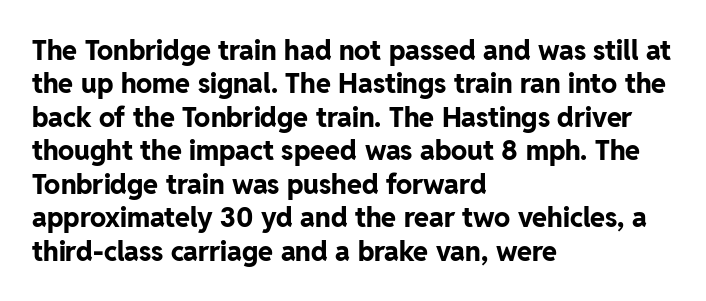
The image shows 27 px bold type, upright; set left-aligned, line spacing 1.24x, normal letter spacing, not underlined.
